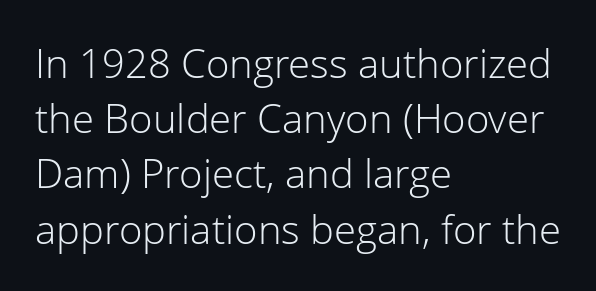
Are there feet on the stems? There aren't — it's a sans. Standard letterfit; no display-style spreading of the glyphs. In terms of leading, this rendering sits right in the middle. Ascenders rise straight up at ninety degrees.
